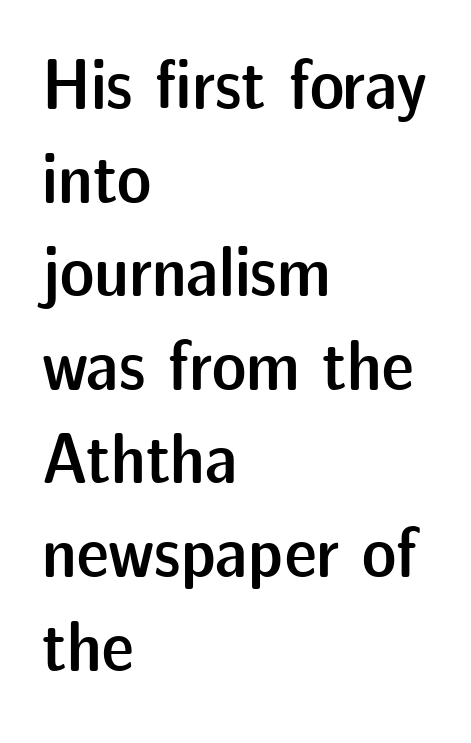
The image shows 72 px semibold sans-serif type, upright; set left-aligned, normal line spacing (1.3x), normal letter spacing, not underlined; low stroke contrast and a medium x-height.
